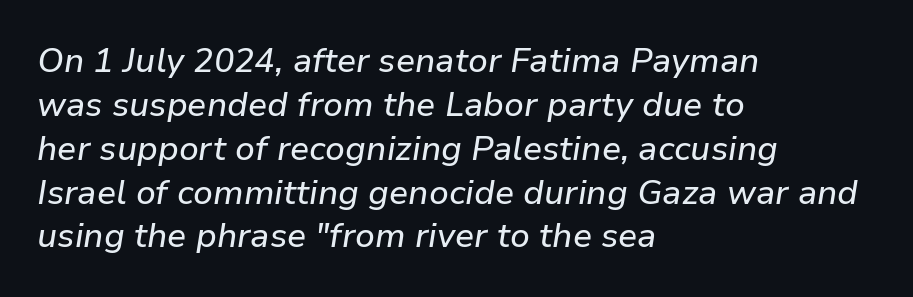
The image shows 34 px text type, italic (leaning right); set left-aligned, normal line spacing (1.29x), normal letter spacing, not underlined; low stroke contrast and a medium x-height.
